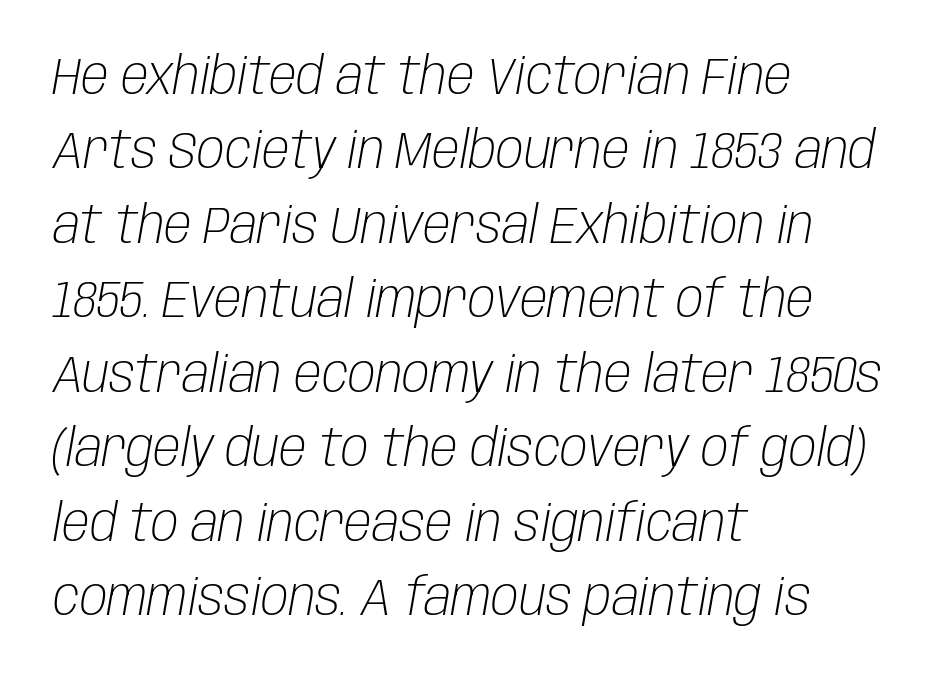
{"italic": "yes", "lean": "right", "slant_degrees": 10, "bold": "no", "weight": "light", "width": "condensed", "stroke_contrast": "low", "x_height": "large", "monospaced": "no", "underline": "no", "align": "left", "line_spacing": "normal", "line_spacing_ratio": 1.46, "letter_spacing": "normal", "letter_spacing_em": 0.0, "glyph_px": 51}
